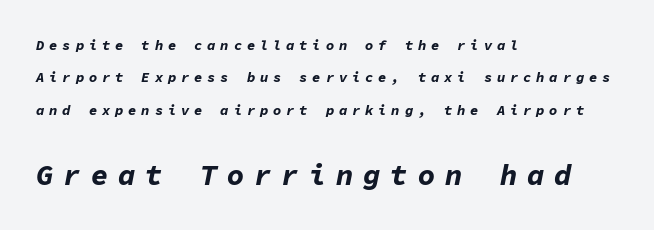
Students, note that the glyphs here are deliberately spaced far apart. Monospaced: the letters line up in strict vertical columns. All the whitespace from short lines collects on the right. Each new line begins a long way beneath the previous one. Students, this is bold: see how much ink each stroke carries. Anything drawn beneath the words? Only blank space.
